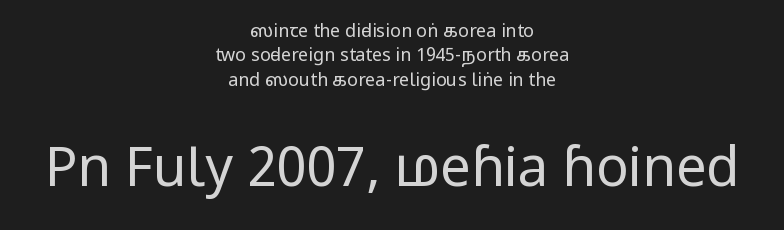
No feet cap the strokes, marking this as sans-serif type. The lines in this sample share a center point and differ in where they start and stop. The letterforms sit shoulder to shoulder at normal distance. This rendering features lettering with no underline.
